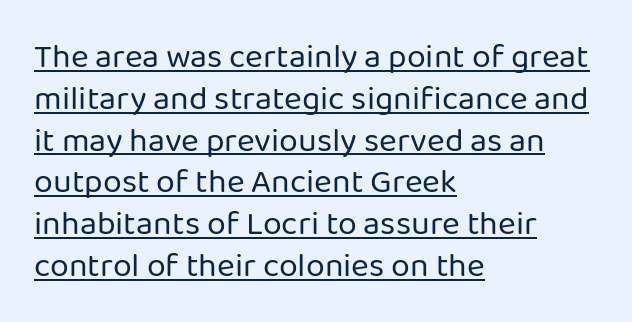
The passage shown has conventional tracking throughout. Looks like someone drew a line under every word here. Proportional: the letters do not fall into vertical columns. Do the letters lean? They stand straight. The typeface chosen for these lines omits serifs.
